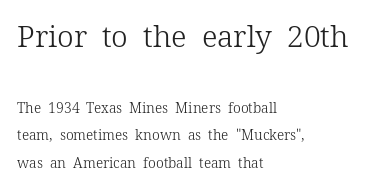
Q: Is the text bold? A: No.
Q: Is the text italic (slanted)? A: No, it is upright.
Q: Is the typeface a serif or a sans-serif typeface? A: Serif.
Q: Is the text underlined? A: No.
Q: How is the paragraph aligned? A: Left-aligned.
Q: Is the spacing between letters normal or unusually wide? A: Normal.
Q: Is the spacing between lines tight, normal or loose? A: Loose.
Q: Which block of text is set in a larger size, the first (top) or the second (bottom)? A: The first (top) one.
Q: Width (condensed, normal, or wide)? A: Normal.
Q: Stroke contrast? A: Low.
Q: x-height? A: Medium.
Q: Monospaced? A: No.
